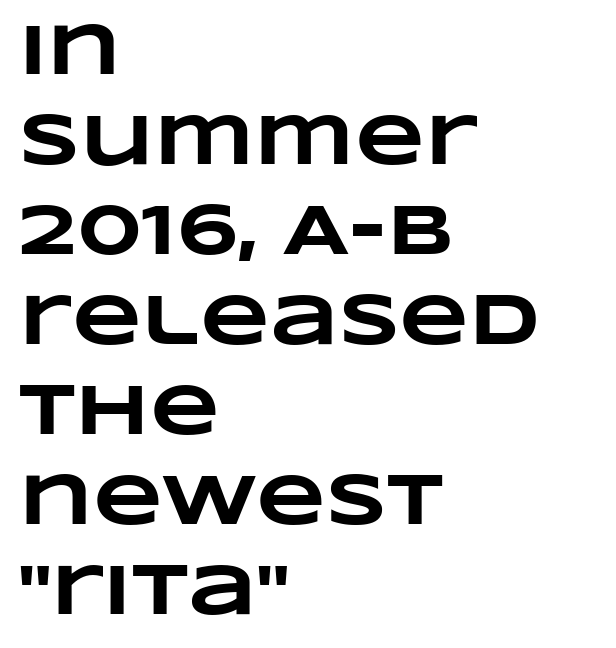
Q: Is the text bold? A: Yes.
Q: Is the text underlined? A: No.
Q: How is the paragraph aligned? A: Left-aligned.
Q: Is the spacing between letters normal or unusually wide? A: Normal.
Q: Is the spacing between lines tight, normal or loose? A: Normal.
Q: Width (condensed, normal, or wide)? A: Wide.
Q: Stroke contrast? A: Low.
Q: x-height? A: Large.
Q: Monospaced? A: No.
